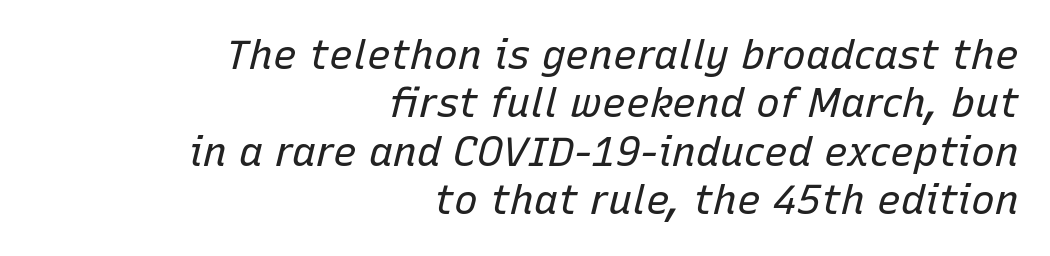
The image shows 40 px regular-weight type, italic (leaning right); set right-aligned, line spacing 1.21x, normal letter spacing, not underlined; low stroke contrast and a medium x-height.
